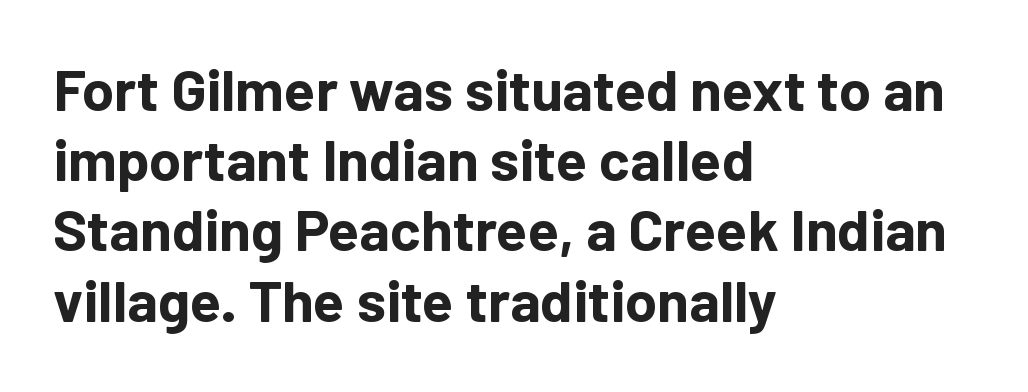
These words are printed bold, with thick strokes throughout. Do the characters align in a grid? No, the font is proportional. The paragraph shown leans on its left margin. The words here are not underlined. Stroke terminals: plain, sans-serif.
